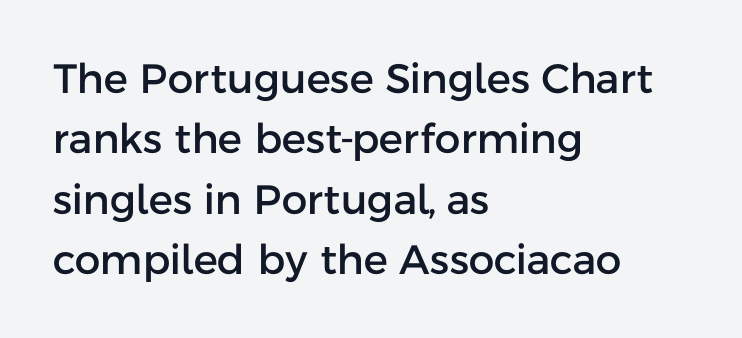
{"serif": "no", "italic": "no", "width": "normal", "stroke_contrast": "low", "x_height": "medium", "monospaced": "no", "underline": "no", "align": "left", "line_spacing": "normal", "line_spacing_ratio": 1.47, "letter_spacing": "normal", "letter_spacing_em": 0.0, "glyph_px": 41}
